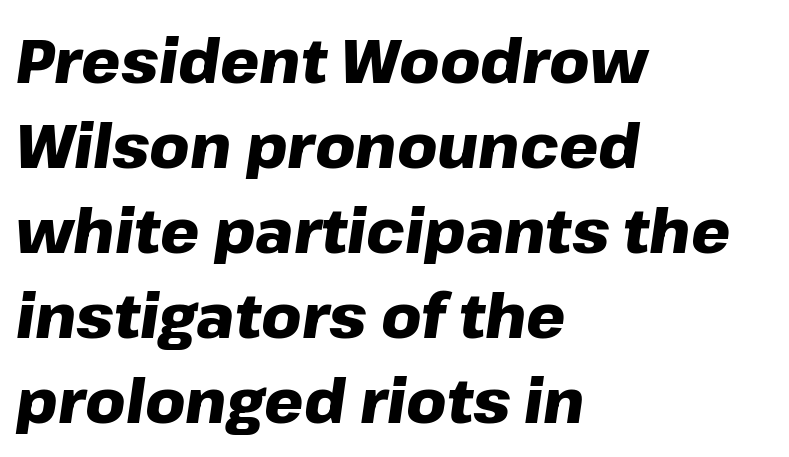
The image shows 62 px heavy type, italic (leaning right); set left-aligned, normal line spacing (1.37x), normal letter spacing, not underlined; low stroke contrast and a medium x-height.
